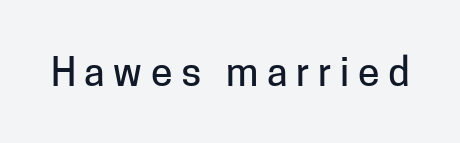
{"serif": "no", "italic": "no", "width": "normal", "stroke_contrast": "low", "x_height": "medium", "monospaced": "no", "underline": "no", "letter_spacing": "wide", "letter_spacing_em": 0.22, "glyph_px": 39}
